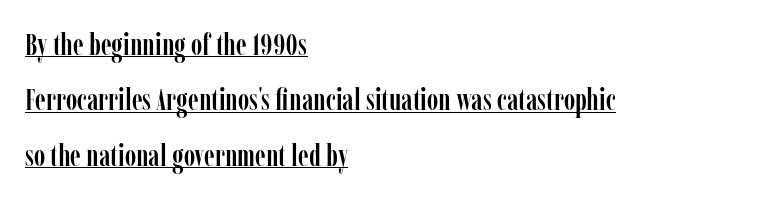
The image shows 31 px condensed serif type, upright; set left-aligned, line spacing 1.79x, normal letter spacing, underlined; low stroke contrast and a medium x-height.
